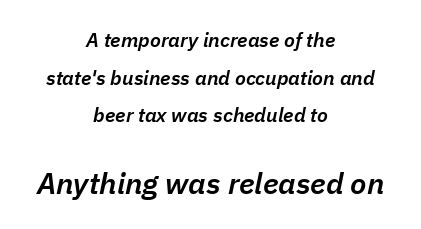
{"italic": "yes", "lean": "right", "slant_degrees": 11, "bold": "semi", "weight": "semibold", "width": "normal", "stroke_contrast": "low", "x_height": "medium", "monospaced": "no", "underline": "no", "align": "center", "line_spacing_ratio": 1.88, "letter_spacing": "normal", "letter_spacing_em": 0.0, "larger_block": "second", "size_ratio": 1.5, "glyph_px": 30}
